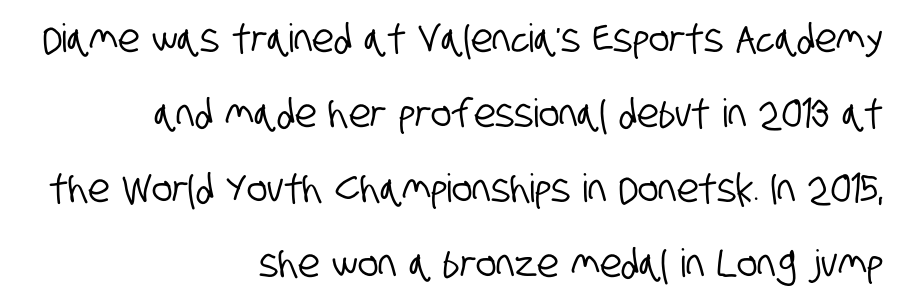
{"serif": "no", "width": "condensed", "stroke_contrast": "low", "x_height": "large", "monospaced": "no", "underline": "no", "align": "right", "line_spacing": "loose", "line_spacing_ratio": 1.92, "letter_spacing": "normal", "letter_spacing_em": 0.0, "glyph_px": 39}
